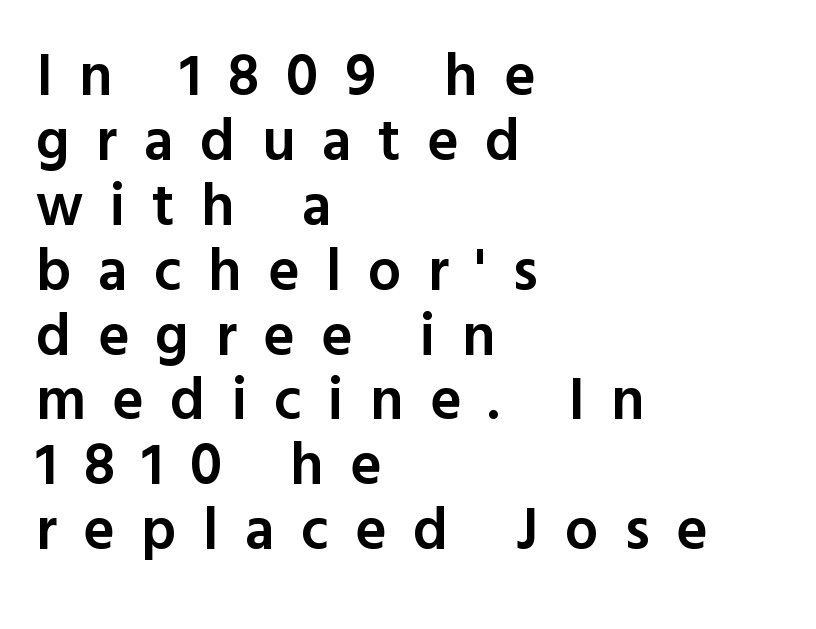
The face used here is proportionally spaced, like ordinary book or web type. Its strokes are somewhat broadened, the hallmark of semibold type. The font's upright variant was chosen for this text. What's the leading like? Squeezed, with rows nearly overlapping. The ragged edge is on the right, which tells us the setting is flush left. Each letter's strokes conclude bluntly, with no projecting serifs.
